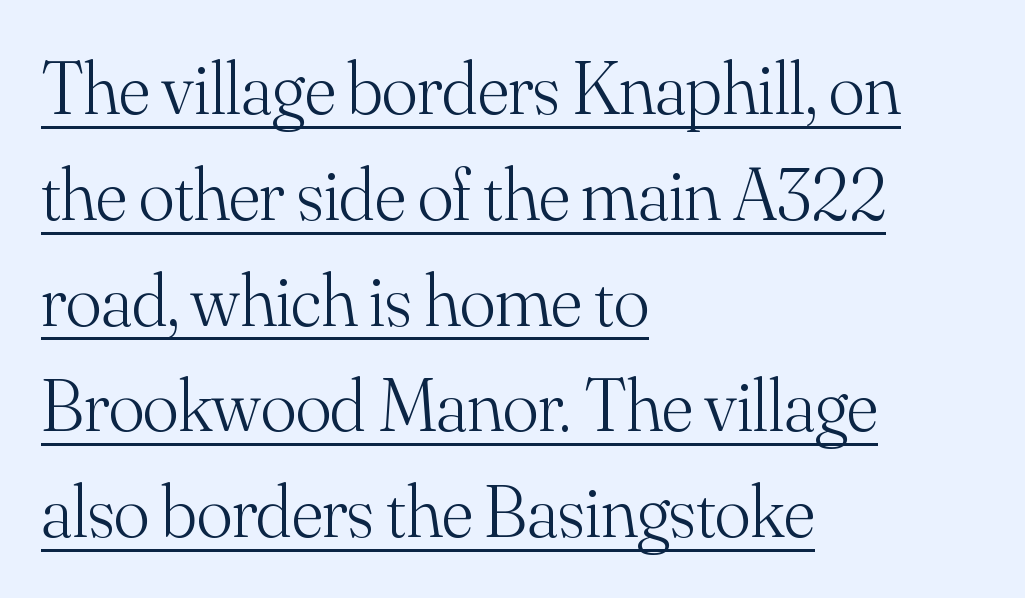
The rendered words wear a rule along their underside. In terms of leading, this rendering sits right in the middle. To sum up the face: it has serifs. Each letter keeps its own natural width here, so spacing adapts to shape. Between one letter and the next there's only the usual sliver of space.
